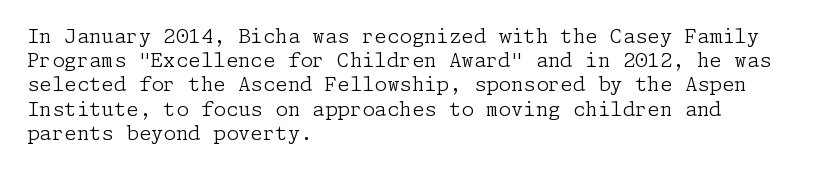
Q: Is the text bold? A: No.
Q: Is the text italic (slanted)? A: No, it is upright.
Q: Is the text underlined? A: No.
Q: How is the paragraph aligned? A: Left-aligned.
Q: Is the spacing between letters normal or unusually wide? A: Normal.
